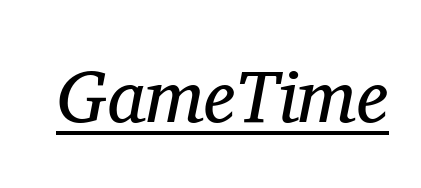
The image shows 74 px regular-weight serif type, italic (leaning right); set normal letter spacing, underlined; medium stroke contrast and a medium x-height.
